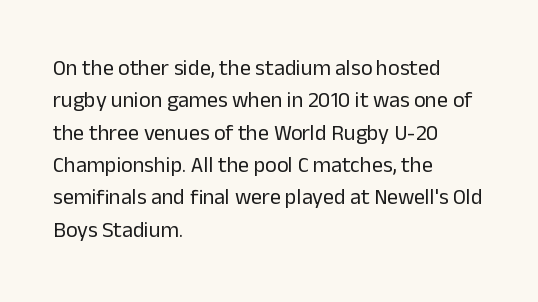
Does extra space separate the letters? No, they use regular spacing. Compared with a typical body face, this is equally light or lighter still. Casual observation: everything's shoved over to the left. This sample keeps an unexceptional amount of space between lines.
